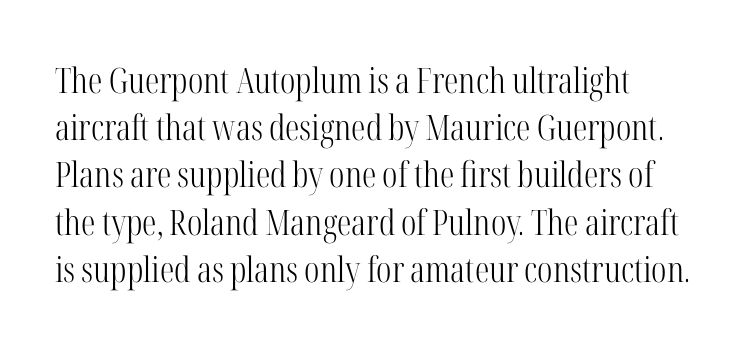
{"serif": "yes", "italic": "no", "bold": "no", "weight": "light", "width": "condensed", "stroke_contrast": "high", "x_height": "medium", "monospaced": "no", "underline": "no", "align": "left", "line_spacing": "normal", "line_spacing_ratio": 1.35, "letter_spacing": "normal", "letter_spacing_em": 0.0, "glyph_px": 35}
